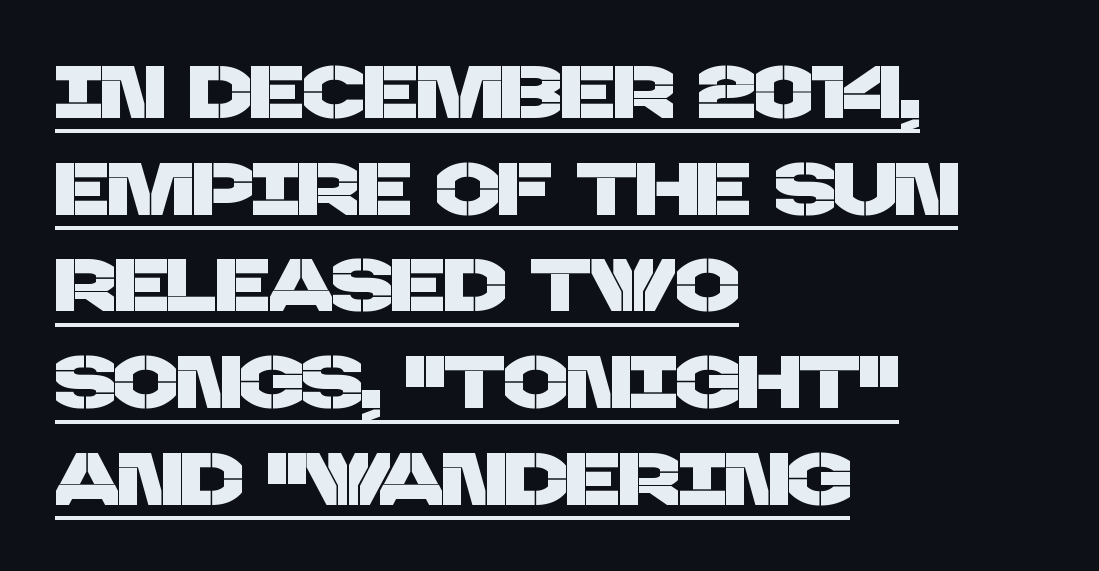
Q: Is the typeface a serif or a sans-serif typeface? A: Sans-serif.
Q: Is the text underlined? A: Yes.
Q: How is the paragraph aligned? A: Left-aligned.
Q: Is the spacing between letters normal or unusually wide? A: Normal.
Q: Is the spacing between lines tight, normal or loose? A: Normal.
Q: Width (condensed, normal, or wide)? A: Normal.
Q: Stroke contrast? A: Low.
Q: x-height? A: Large.
Q: Monospaced? A: No.
